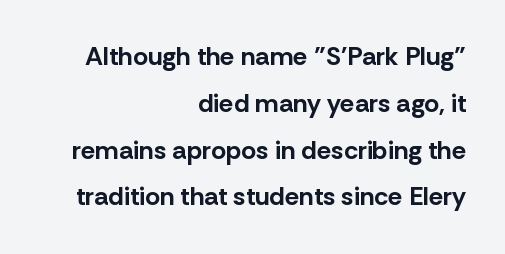
The image shows 26 px bold type, upright; set right-aligned, line spacing 1.8x, normal letter spacing, not underlined.
